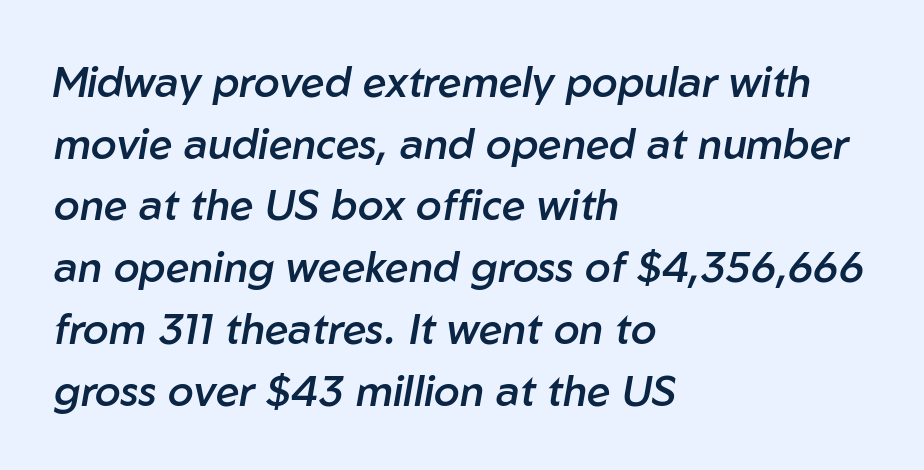
The image shows 42 px semibold type, italic (leaning right); set left-aligned, normal line spacing (1.47x), normal letter spacing, not underlined; low stroke contrast and a medium x-height.
